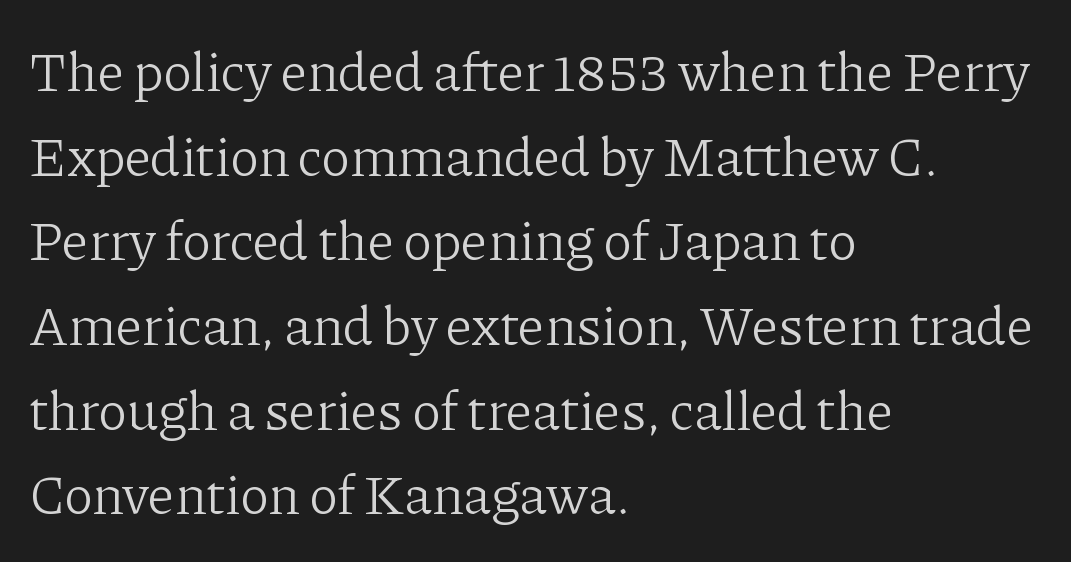
The image shows 55 px light serif type, upright; set left-aligned, normal line spacing (1.54x), normal letter spacing, not underlined; low stroke contrast and a medium x-height.
